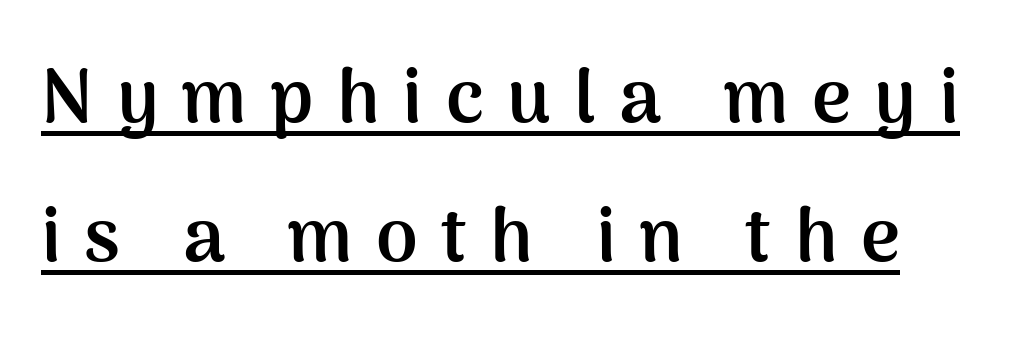
{"serif": "no", "italic": "no", "bold": "yes", "weight": "semibold", "width": "normal", "stroke_contrast": "medium", "x_height": "medium", "monospaced": "no", "underline": "yes", "line_spacing_ratio": 1.85, "letter_spacing": "wide", "letter_spacing_em": 0.31, "glyph_px": 75}
